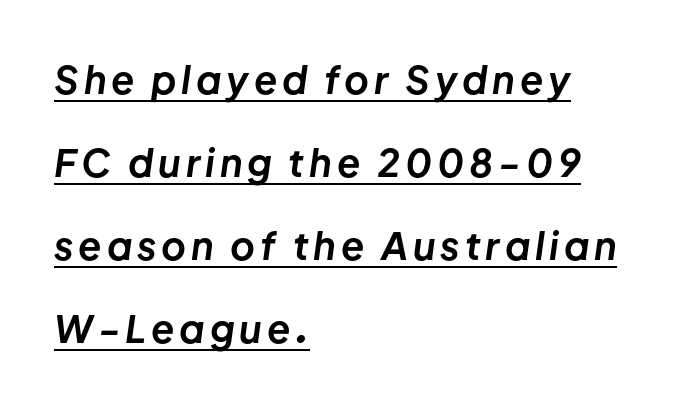
Does the copy run flush right? No — it runs flush left. The face used here is proportionally spaced, like ordinary book or web type. Decoration check: the copy is underlined. Leading is clearly above the norm, producing a sparse column. The strokes are fattened all the way to bold.
